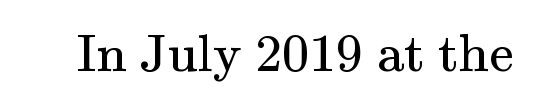
Q: Is the text bold? A: No.
Q: Is the text italic (slanted)? A: No, it is upright.
Q: Is the typeface a serif or a sans-serif typeface? A: Serif.
Q: Is the text underlined? A: No.
Q: Is the spacing between letters normal or unusually wide? A: Normal.
Q: Width (condensed, normal, or wide)? A: Normal.
Q: Stroke contrast? A: Medium.
Q: x-height? A: Small.
Q: Monospaced? A: No.
